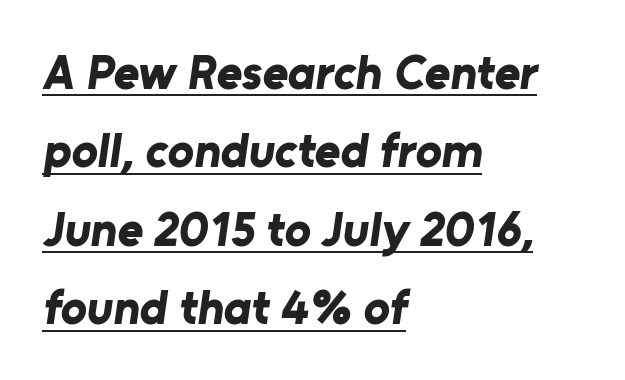
You could not count columns in this text — the font is proportionally spaced. Compared with undecorated copy, this sample adds a rule below the words. Typesetter's note: full bold, strokes at maximum text heaviness. Nope, no serifs anywhere on these letters. This sample keeps an unexceptional amount of space between lines. This rendering uses left alignment, leaving the right contour irregular.
